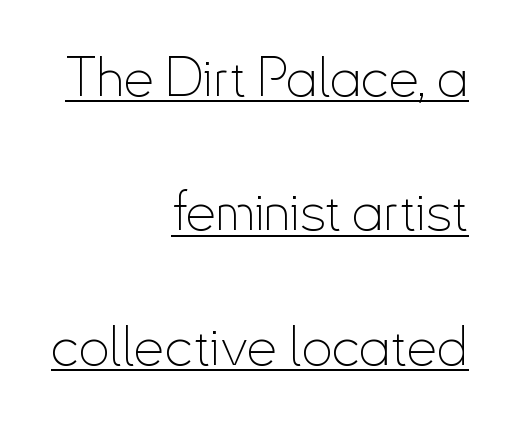
Q: Is the text bold? A: No.
Q: Is the text italic (slanted)? A: No, it is upright.
Q: Is the typeface a serif or a sans-serif typeface? A: Sans-serif.
Q: Is the text underlined? A: Yes.
Q: How is the paragraph aligned? A: Right-aligned.
Q: Is the spacing between letters normal or unusually wide? A: Normal.
Q: Is the spacing between lines tight, normal or loose? A: Loose.
Q: Width (condensed, normal, or wide)? A: Condensed.
Q: Stroke contrast? A: Low.
Q: x-height? A: Small.
Q: Monospaced? A: No.
